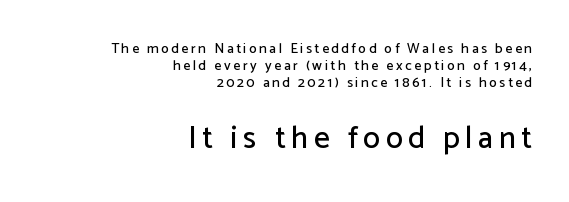
The image shows 31 px sans-serif type, upright; set right-aligned, line spacing 1.21x, not underlined; the second (bottom) block is 2.21x larger; low stroke contrast and a medium x-height.
